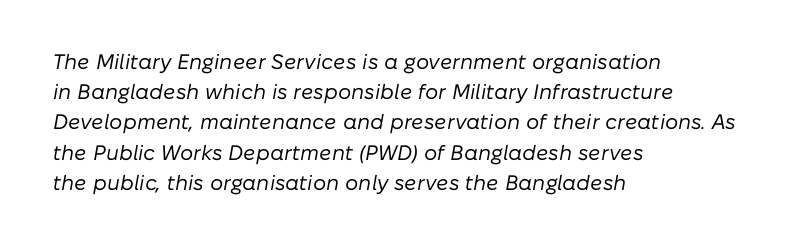
Q: Is the text bold? A: No.
Q: Is the text italic (slanted)? A: Yes, it leans right by about 10 degrees.
Q: Is the text underlined? A: No.
Q: How is the paragraph aligned? A: Left-aligned.
Q: Is the spacing between letters normal or unusually wide? A: Normal.
Q: Is the spacing between lines tight, normal or loose? A: Normal.
